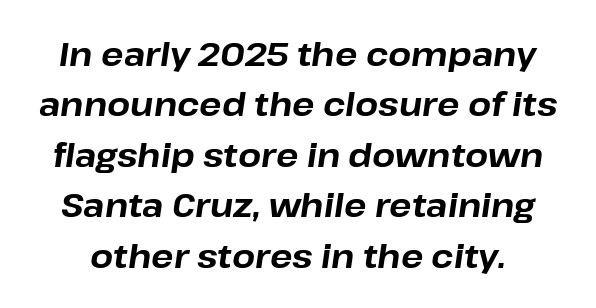
{"italic": "yes", "lean": "right", "slant_degrees": 8, "bold": "yes", "weight": "bold", "width": "normal", "stroke_contrast": "low", "x_height": "medium", "monospaced": "no", "underline": "no", "line_spacing": "normal", "line_spacing_ratio": 1.53, "letter_spacing": "normal", "letter_spacing_em": 0.0, "glyph_px": 33}
